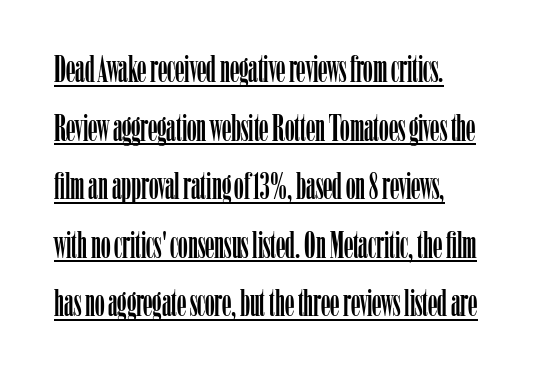
Tracking here is standard; glyphs follow each other at the usual distance. This rendering employs a face with finishing strokes, i.e., a serif. The lettering holds an erect, upright posture throughout. Each letter keeps its own natural width here, so spacing adapts to shape. The space between consecutive lines is moderate. Decoration check: the copy is underlined.
